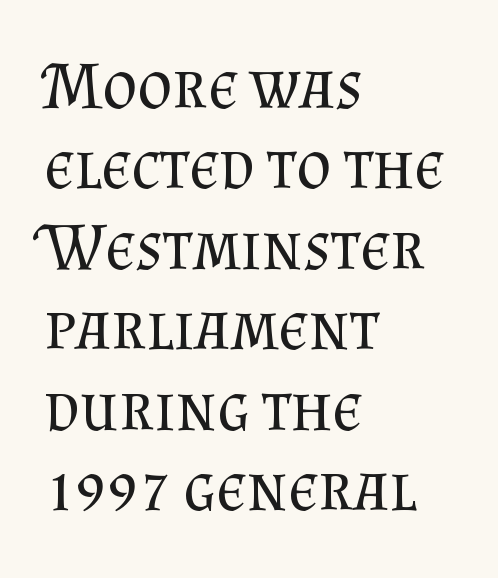
Nothing unusual about the tracking: characters are spaced as the font intends. This sample uses an upright cut, with every glyph sitting square on the baseline. This sample has the flowing, uneven cadence of proportional lettering. Short and long lines alike share a common starting point at left.
